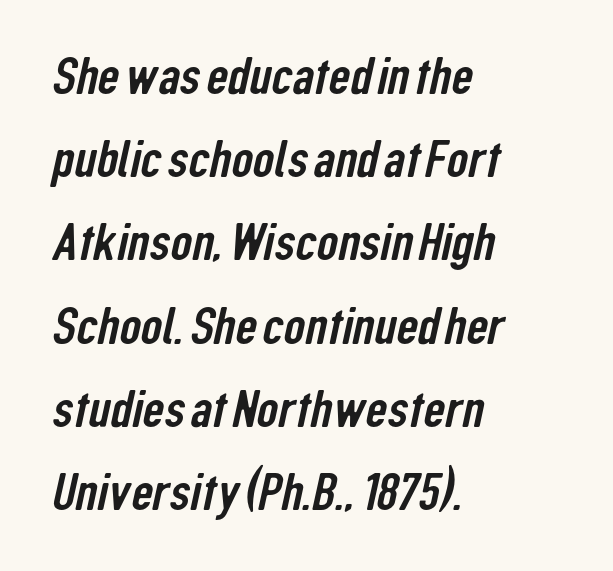
The image shows 53 px condensed sans-serif type; set left-aligned, normal line spacing (1.57x), normal letter spacing, not underlined; low stroke contrast and a medium x-height.
